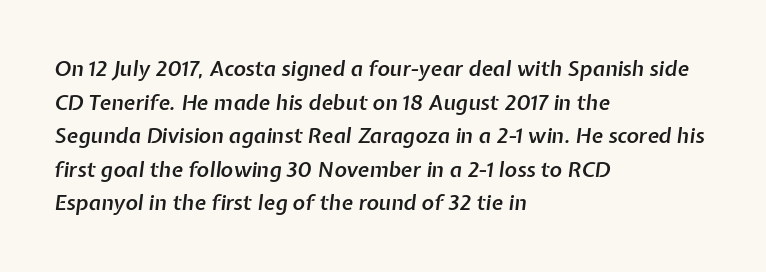
The letters sit at their default tracking, neither squeezed nor spread. The passage is arranged the way most books set body copy — flush left. Students, this is semibold: more ink than regular, less than bold. The glyphs are unaccompanied by any horizontal stroke below them. Regular leading. The axis of the letterforms is tilted away from vertical.
